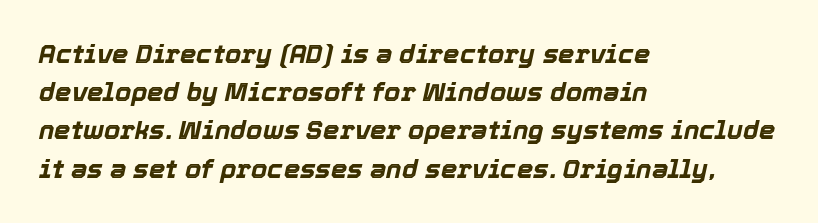
{"italic": "yes", "lean": "right", "slant_degrees": 12, "bold": "yes", "underline": "no", "align": "left", "line_spacing": "normal", "line_spacing_ratio": 1.47, "letter_spacing": "normal", "letter_spacing_em": 0.0, "glyph_px": 26}
